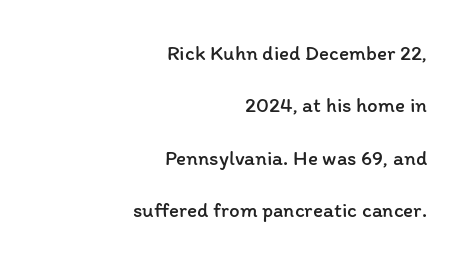
Q: Is the text bold? A: No.
Q: Is the text italic (slanted)? A: No, it is upright.
Q: Is the text underlined? A: No.
Q: How is the paragraph aligned? A: Right-aligned.
Q: Is the spacing between letters normal or unusually wide? A: Normal.
Q: Is the spacing between lines tight, normal or loose? A: Loose.
